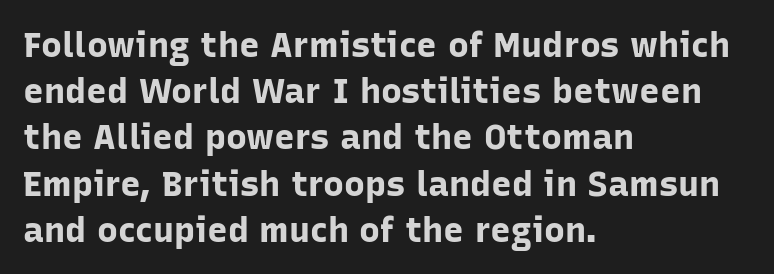
{"serif": "no", "italic": "no", "bold": "yes", "weight": "bold", "width": "normal", "stroke_contrast": "low", "x_height": "medium", "monospaced": "no", "underline": "no", "align": "left", "line_spacing": "normal", "line_spacing_ratio": 1.32, "letter_spacing": "normal", "letter_spacing_em": 0.0, "glyph_px": 35}
